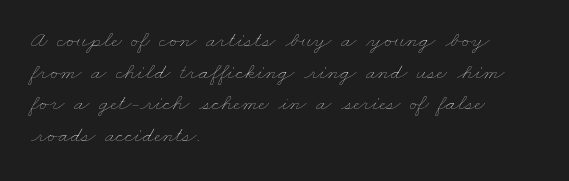
Nothing heavy about these letters — not bold at all. You could call the tracking neutral — neither tight nor loose. Is there much room between lines? A standard amount, neither cramped nor airy. Horizontally, the lines are justified to the leading edge only.
